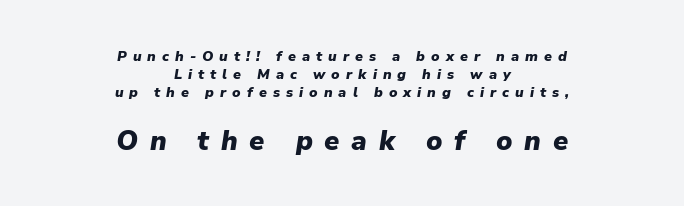
The image shows 27 px bold type, italic (leaning right); set centered, normal line spacing (1.29x), unusually wide letter spacing (+0.43 em), not underlined; the second (bottom) block is 1.93x larger.
